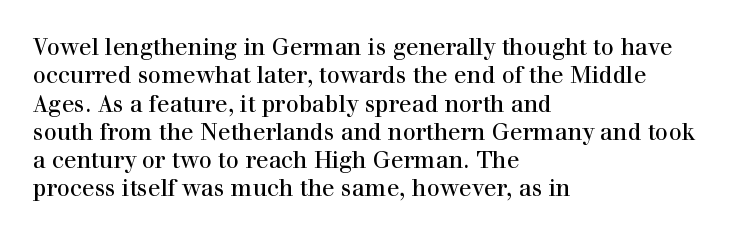
Nobody touched the tracking dial on this one. Visually the block forms a straight wall on the left and a jagged coastline on the right. Posture: upright roman. Beneath every word, the page is bare.
